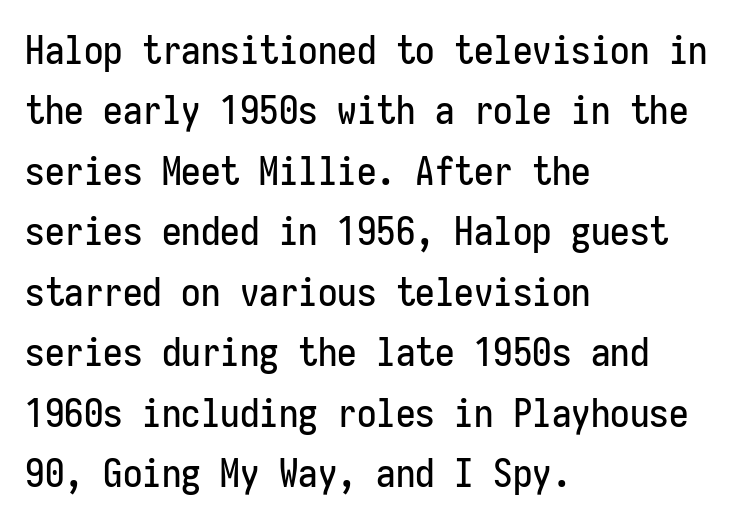
{"serif": "no", "italic": "no", "width": "condensed", "stroke_contrast": "low", "x_height": "medium", "monospaced": "yes", "underline": "no", "align": "left", "line_spacing": "normal", "line_spacing_ratio": 1.55, "letter_spacing": "normal", "letter_spacing_em": 0.0, "glyph_px": 39}
